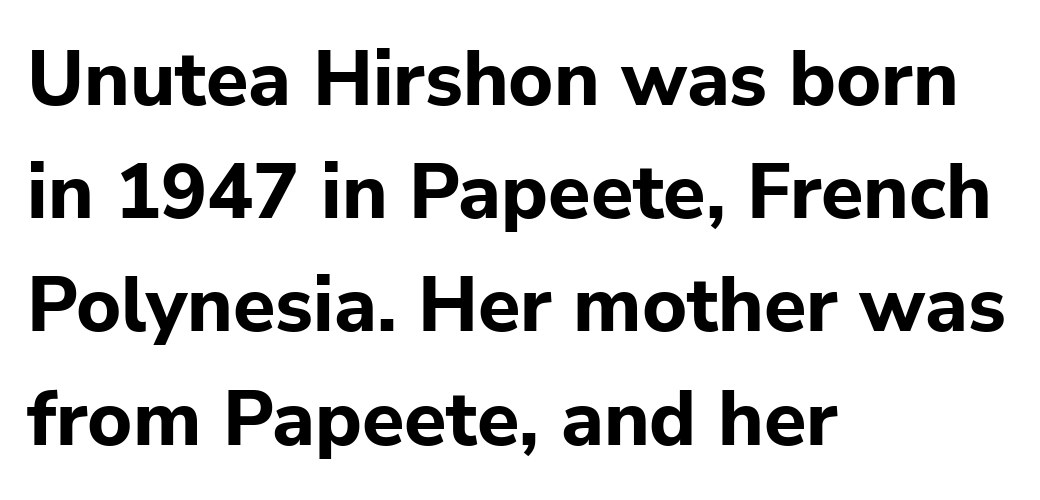
{"serif": "no", "italic": "no", "bold": "yes", "weight": "bold", "width": "normal", "stroke_contrast": "low", "x_height": "medium", "monospaced": "no", "underline": "no", "align": "left", "line_spacing": "normal", "line_spacing_ratio": 1.47, "letter_spacing": "normal", "letter_spacing_em": 0.0, "glyph_px": 77}
